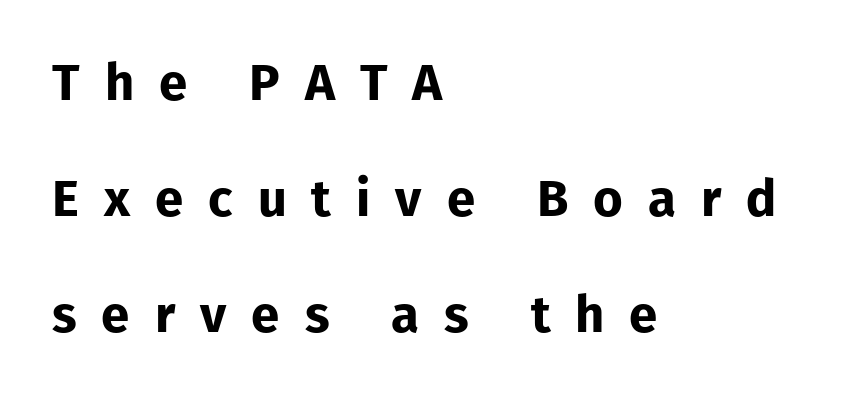
Rows of type keep a wide berth in the vertical direction. Note the varied advance widths — an 'i' is clearly narrower than an 'm'. Does the copy run flush right? No — it runs flush left. Letter spacing: wide.
